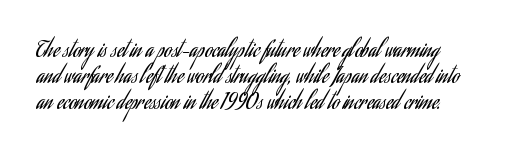
{"bold": "no", "underline": "no", "align": "left", "line_spacing_ratio": 1.23, "letter_spacing": "normal", "letter_spacing_em": 0.0, "glyph_px": 21}
